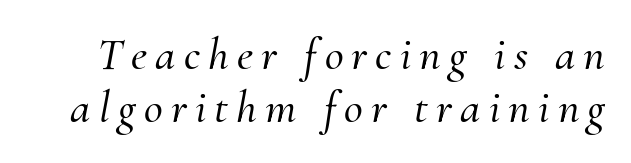
{"serif": "yes", "italic": "yes", "lean": "right", "slant_degrees": 10, "width": "normal", "stroke_contrast": "medium", "x_height": "small", "monospaced": "no", "underline": "no", "line_spacing_ratio": 1.16, "glyph_px": 46}
